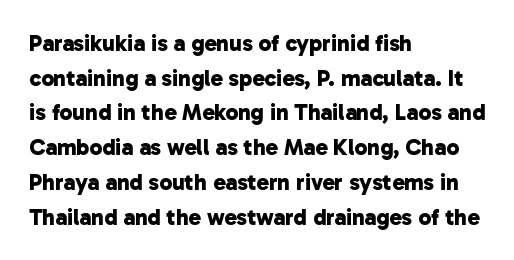
The image shows 23 px bold type; set left-aligned, normal line spacing (1.51x), normal letter spacing, not underlined.
